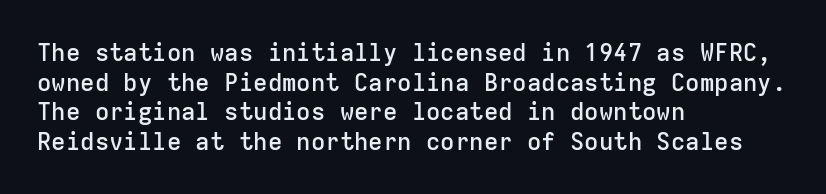
The image shows 24 px text type, upright; set left-aligned, line spacing 1.23x, normal letter spacing, not underlined.
